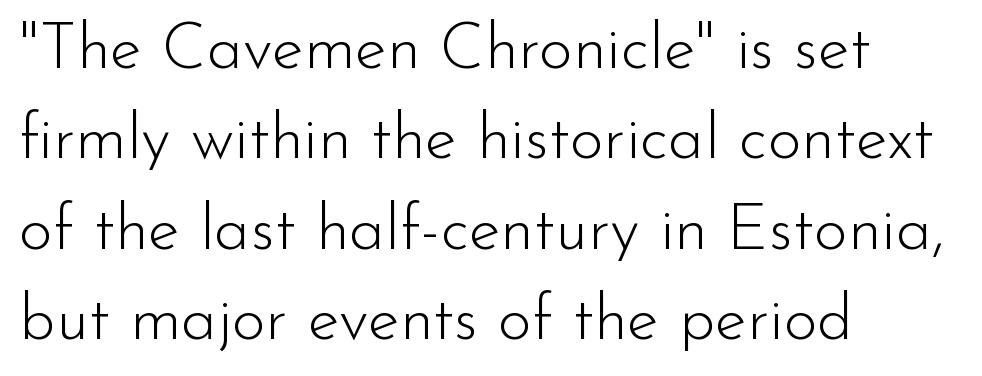
The image shows 65 px light sans-serif type, upright; set left-aligned, normal line spacing (1.39x), normal letter spacing, not underlined; low stroke contrast and a small x-height.
